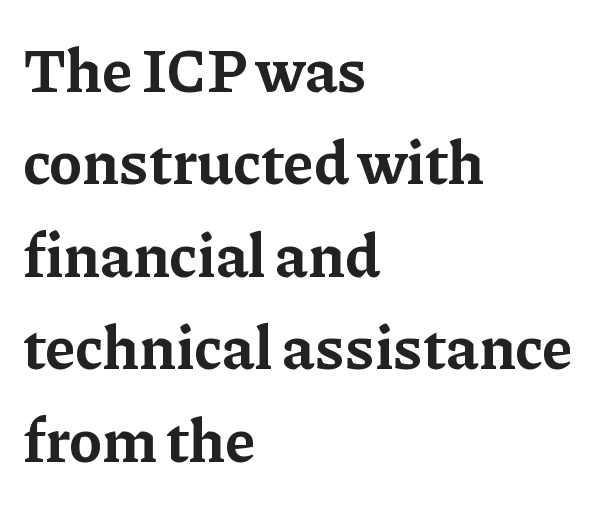
Varying glyph widths throughout — classic text-font behaviour. Clear beneath every line of the passage. The vertical gap from one line to the next is medium. Weight: bold. Unlike italic type, these characters show no tilt at all.
